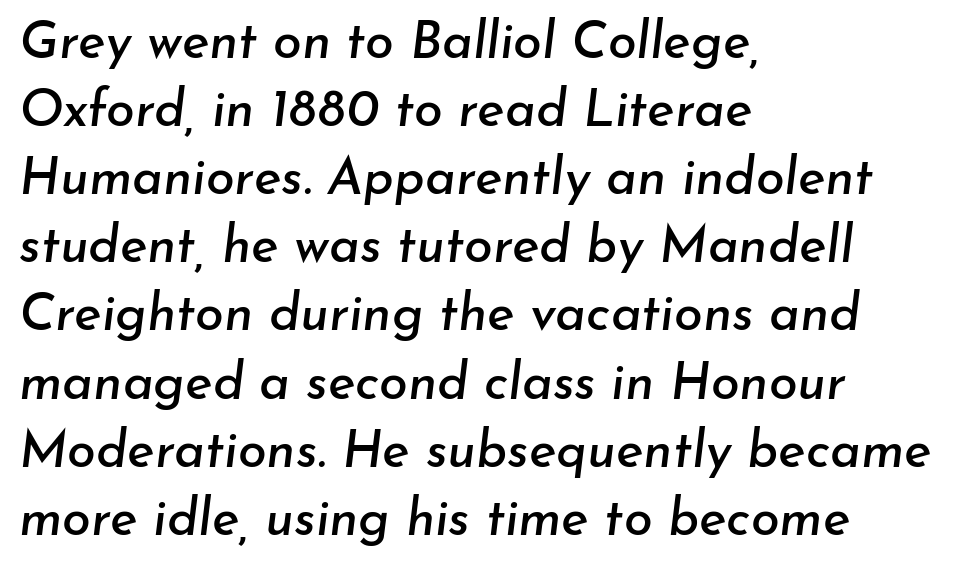
{"italic": "yes", "lean": "right", "slant_degrees": 7, "width": "normal", "stroke_contrast": "low", "x_height": "small", "monospaced": "no", "underline": "no", "align": "left", "line_spacing": "normal", "line_spacing_ratio": 1.31, "letter_spacing": "normal", "letter_spacing_em": 0.0, "glyph_px": 52}
